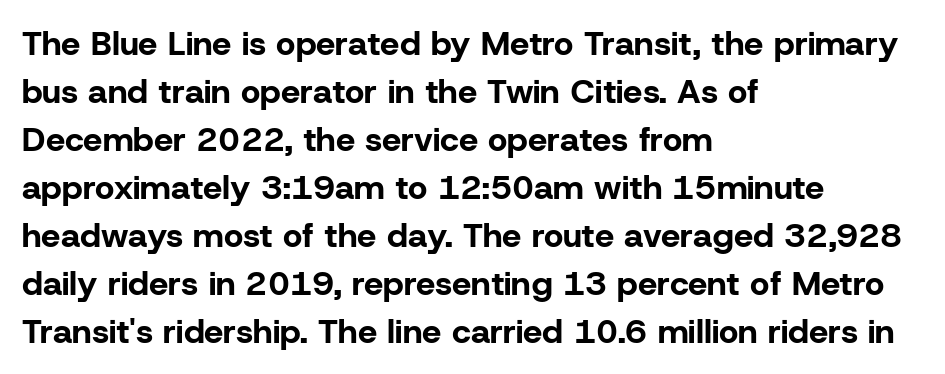
Q: Is the text bold? A: Yes.
Q: Is the text italic (slanted)? A: No, it is upright.
Q: Is the typeface a serif or a sans-serif typeface? A: Sans-serif.
Q: Is the text underlined? A: No.
Q: How is the paragraph aligned? A: Left-aligned.
Q: Is the spacing between letters normal or unusually wide? A: Normal.
Q: Is the spacing between lines tight, normal or loose? A: Normal.
Q: Width (condensed, normal, or wide)? A: Normal.
Q: Stroke contrast? A: Low.
Q: x-height? A: Medium.
Q: Monospaced? A: No.
